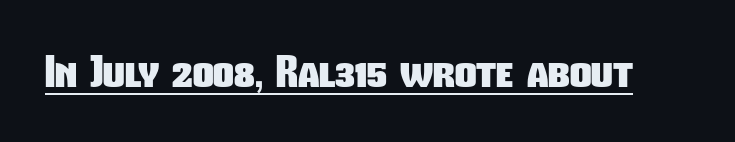
This rendering leaves character spacing at its baseline value. The font family rendered here belongs to the sans-serif group. The typesetter has applied underlining to the passage shown. Set as a true bold cut, around the 700 mark. Spacing verdict: proportional, widths tailored to each character.
